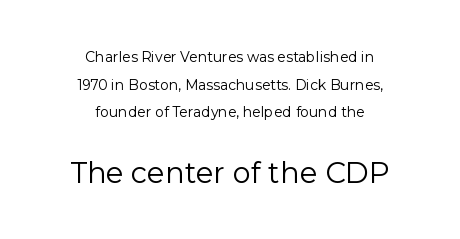
Regarding serifs, this sample does without them. If you folded the block vertically in half, each line would mirror itself in length. Heft: none added — not bold. You could fit nearly another row in the gap between these rows. A typesetter would mark this as roman, not italic.
